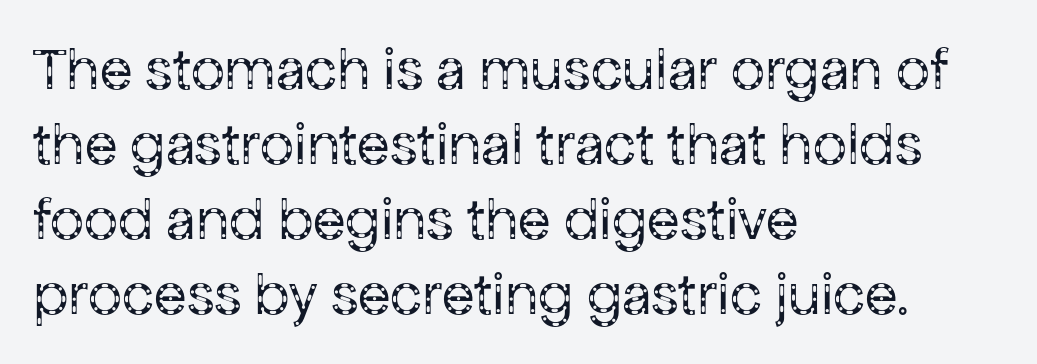
The image shows 60 px regular-weight sans-serif type, upright; set left-aligned, normal line spacing (1.25x), normal letter spacing, not underlined; low stroke contrast and a medium x-height.
